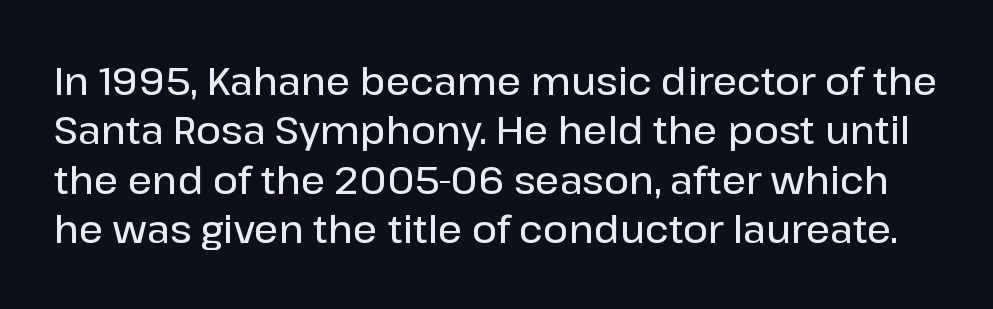
{"serif": "no", "italic": "no", "bold": "semi", "weight": "semibold", "width": "normal", "stroke_contrast": "low", "x_height": "medium", "monospaced": "no", "underline": "no", "line_spacing": "normal", "line_spacing_ratio": 1.3, "letter_spacing": "normal", "letter_spacing_em": 0.0, "glyph_px": 38}
